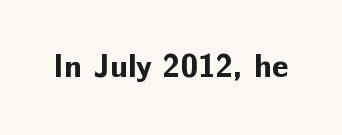
Q: Is the text bold? A: Yes.
Q: Is the text italic (slanted)? A: No, it is upright.
Q: Is the typeface a serif or a sans-serif typeface? A: Sans-serif.
Q: Is the text underlined? A: No.
Q: Is the spacing between letters normal or unusually wide? A: Normal.
Q: Width (condensed, normal, or wide)? A: Normal.
Q: Stroke contrast? A: Low.
Q: x-height? A: Medium.
Q: Monospaced? A: No.
